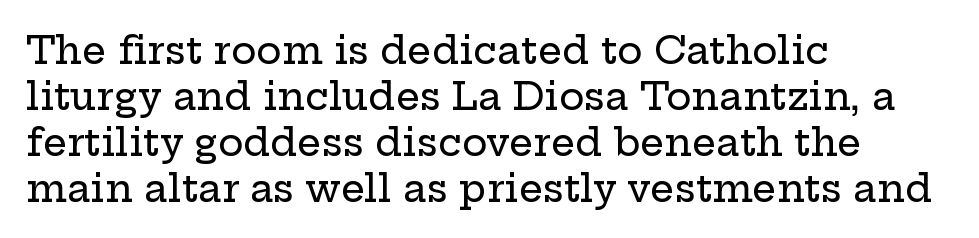
{"serif": "yes", "italic": "no", "width": "wide", "stroke_contrast": "low", "x_height": "medium", "monospaced": "no", "underline": "no", "align": "left", "line_spacing_ratio": 1.21, "letter_spacing": "normal", "letter_spacing_em": 0.0, "glyph_px": 38}
